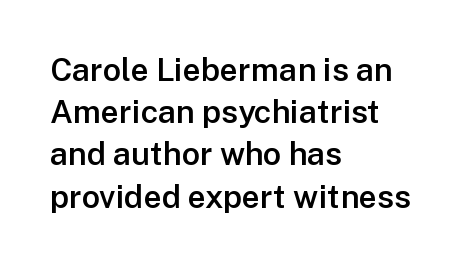
The image shows 32 px semibold sans-serif type, upright; set left-aligned, normal line spacing (1.32x), normal letter spacing, not underlined; low stroke contrast and a medium x-height.
